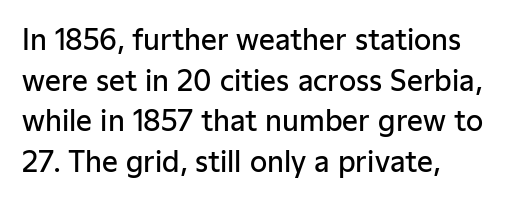
The image shows 28 px semibold sans-serif type, upright; set left-aligned, normal line spacing (1.45x), normal letter spacing, not underlined; low stroke contrast and a medium x-height.
